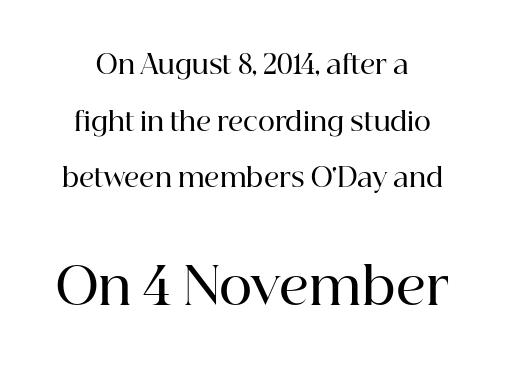
Q: Is the text bold? A: Semi-bold.
Q: Is the text italic (slanted)? A: No, it is upright.
Q: Is the typeface a serif or a sans-serif typeface? A: Serif.
Q: Is the text underlined? A: No.
Q: Is the spacing between letters normal or unusually wide? A: Normal.
Q: Is the spacing between lines tight, normal or loose? A: Loose.
Q: Which block of text is set in a larger size, the first (top) or the second (bottom)? A: The second (bottom) one.
Q: Width (condensed, normal, or wide)? A: Normal.
Q: Stroke contrast? A: High.
Q: x-height? A: Medium.
Q: Monospaced? A: No.
